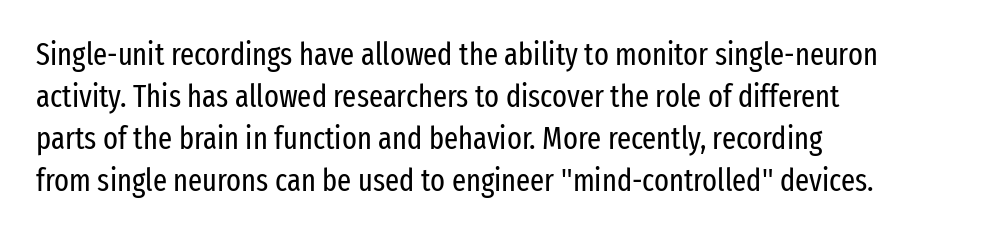
The image shows 31 px regular-weight, condensed sans-serif type, upright; set left-aligned, normal line spacing (1.36x), normal letter spacing, not underlined; low stroke contrast and a medium x-height.
